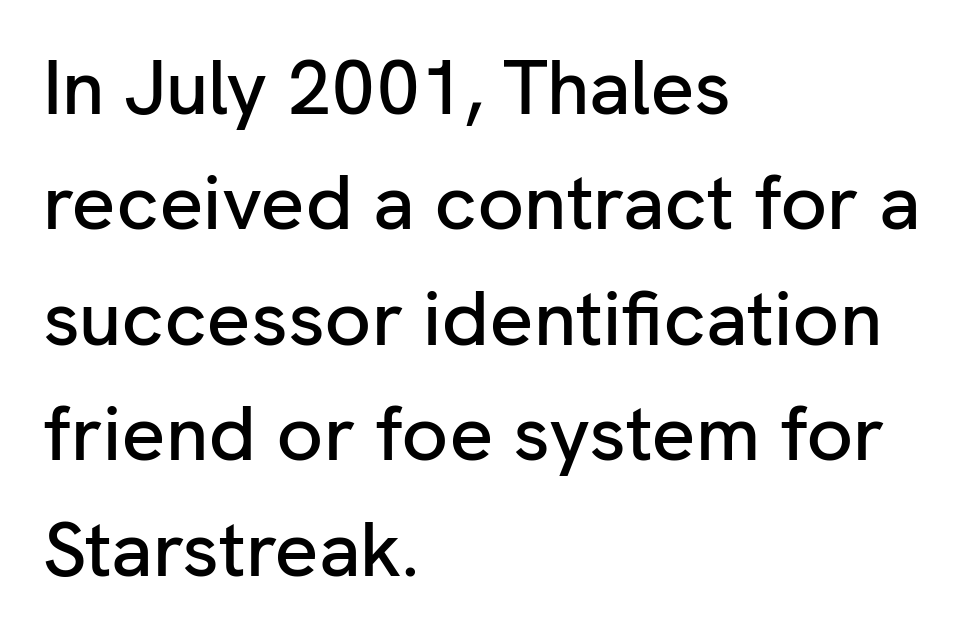
The image shows 77 px sans-serif type, upright; set left-aligned, normal line spacing (1.5x), normal letter spacing, not underlined; low stroke contrast and a medium x-height.
